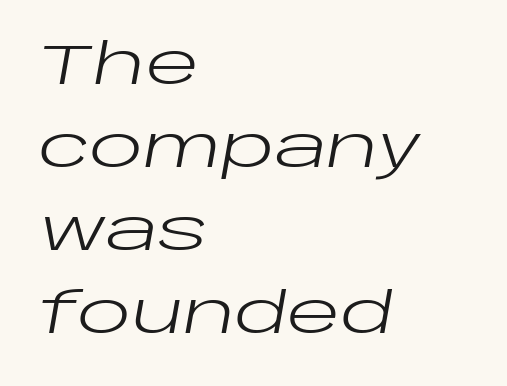
Q: Is the text bold? A: No.
Q: Is the text italic (slanted)? A: Yes, it leans right by about 10 degrees.
Q: Is the text underlined? A: No.
Q: How is the paragraph aligned? A: Left-aligned.
Q: Is the spacing between letters normal or unusually wide? A: Normal.
Q: Is the spacing between lines tight, normal or loose? A: Normal.
Q: Width (condensed, normal, or wide)? A: Wide.
Q: Stroke contrast? A: Low.
Q: x-height? A: Large.
Q: Monospaced? A: No.
